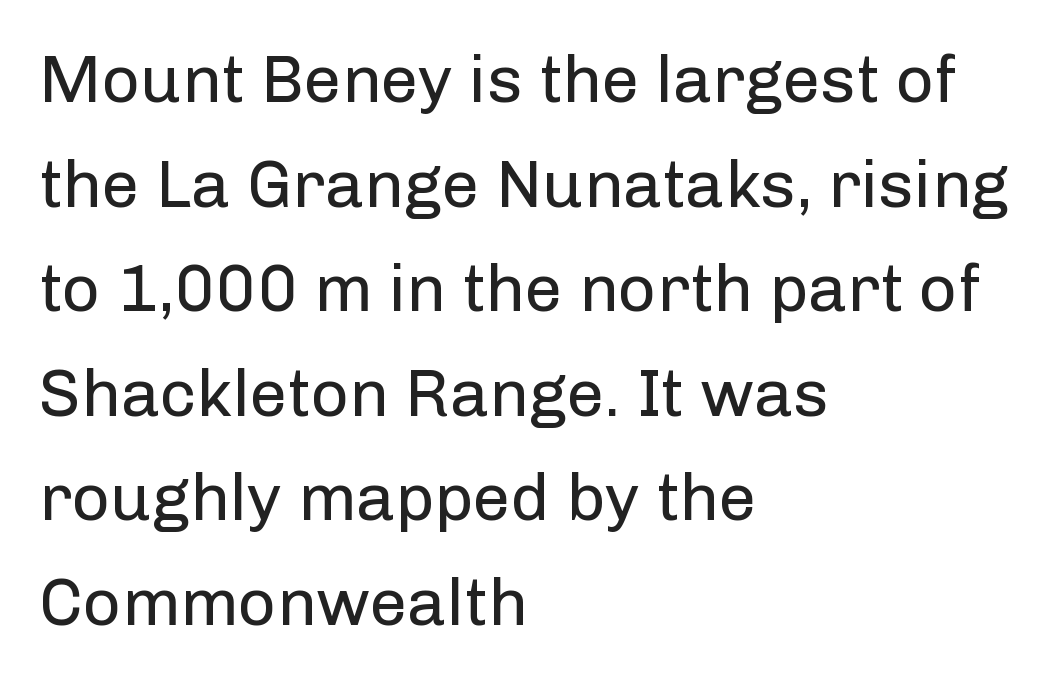
The glyphs are unaccompanied by any horizontal stroke below them. A student would call this left alignment; a typographer would say flush left, rag right. A typesetter would call this leading conventional body-copy spacing. Nothing sits at the stroke ends, so this counts as sans-serif. The type is set solid horizontally, with unmodified tracking.
